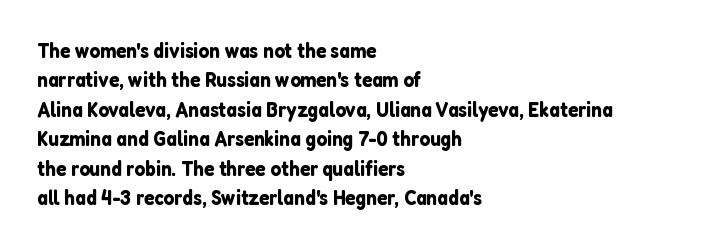
{"italic": "no", "underline": "no", "align": "left", "line_spacing": "normal", "line_spacing_ratio": 1.4, "letter_spacing": "normal", "letter_spacing_em": 0.0, "glyph_px": 21}
